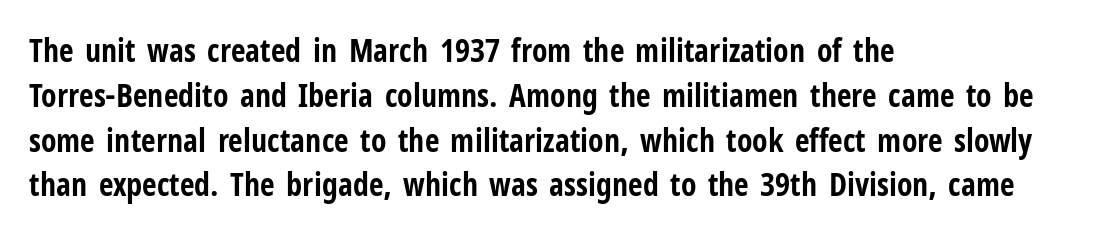
Q: Is the text bold? A: Yes.
Q: Is the text italic (slanted)? A: No, it is upright.
Q: Is the typeface a serif or a sans-serif typeface? A: Sans-serif.
Q: Is the text underlined? A: No.
Q: How is the paragraph aligned? A: Left-aligned.
Q: Is the spacing between letters normal or unusually wide? A: Normal.
Q: Is the spacing between lines tight, normal or loose? A: Normal.
Q: Width (condensed, normal, or wide)? A: Condensed.
Q: Stroke contrast? A: Low.
Q: x-height? A: Medium.
Q: Monospaced? A: No.
